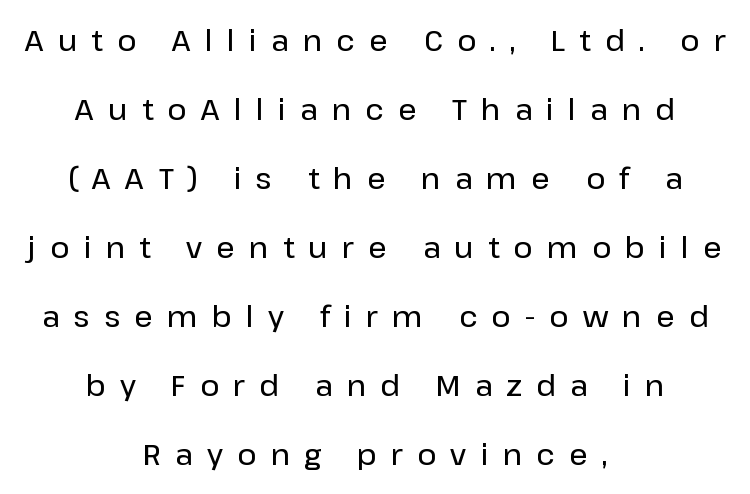
Q: Is the text italic (slanted)? A: No, it is upright.
Q: Is the typeface a serif or a sans-serif typeface? A: Sans-serif.
Q: Is the text underlined? A: No.
Q: How is the paragraph aligned? A: Centered.
Q: Is the spacing between letters normal or unusually wide? A: Unusually wide.
Q: Is the spacing between lines tight, normal or loose? A: Loose.
Q: Width (condensed, normal, or wide)? A: Normal.
Q: Stroke contrast? A: Low.
Q: x-height? A: Medium.
Q: Monospaced? A: No.
